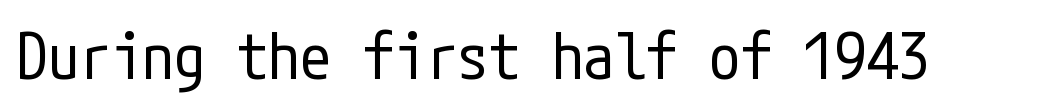
No extra tracking has been applied to these lines. What kind of face is this? One without serifs — a sans. The specimen reads as upright at a glance. The weight tops out at a normal text grade.
